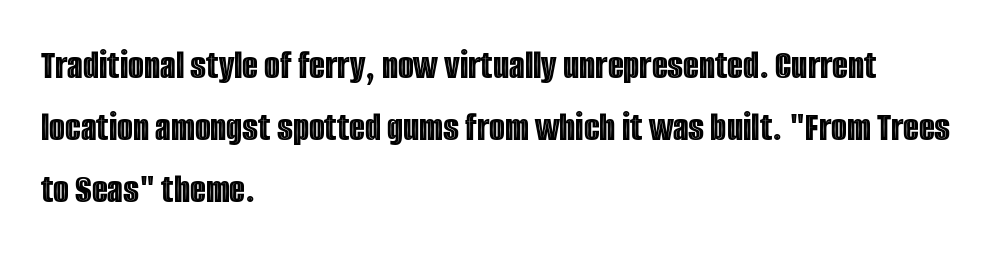
If you measured baseline to baseline, you'd find a middling distance. Caption: standard tracking, unaltered. Every row of glyphs begins at an identical x-position on the left. Ordinary non-slanted type is in use. Rule under the text: the space is simply empty.
